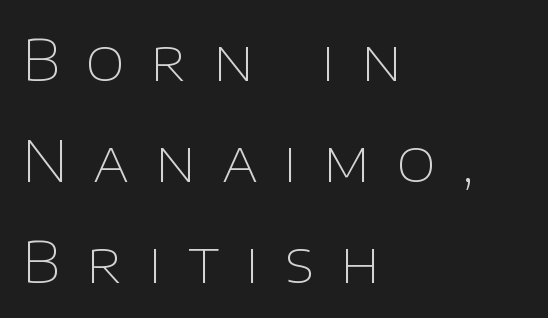
The face used here is proportionally spaced, like ordinary book or web type. The glyphs are unaccompanied by any horizontal stroke below them. Every stem runs plumb, perpendicular to the baseline. Spacing between characters has been opened up far beyond the box default. Stem width sits at or under what a default text font uses.
